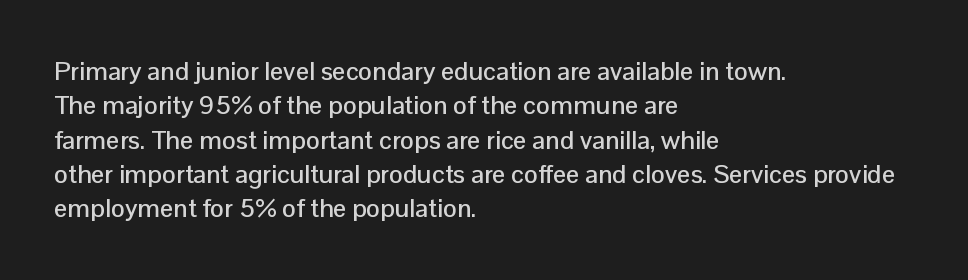
Q: Is the text italic (slanted)? A: No, it is upright.
Q: Is the text underlined? A: No.
Q: How is the paragraph aligned? A: Left-aligned.
Q: Is the spacing between letters normal or unusually wide? A: Normal.
Q: Is the spacing between lines tight, normal or loose? A: Normal.
